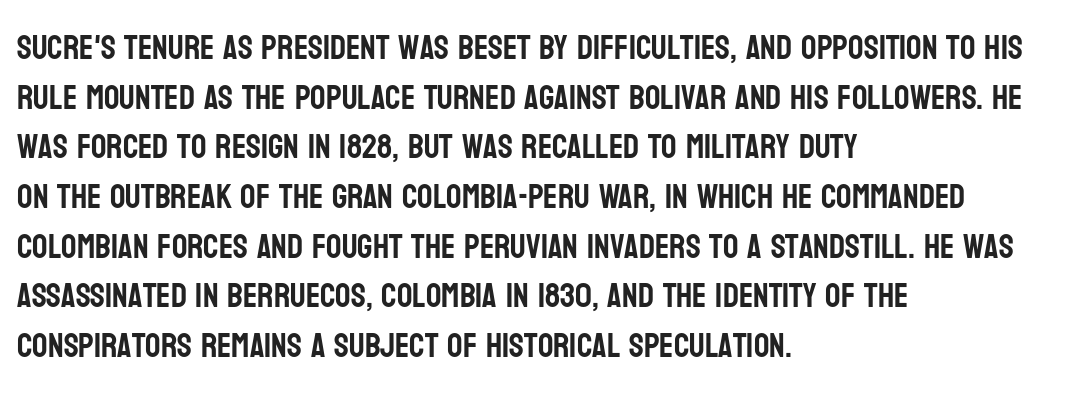
This rendering features lettering with no underline. Characters remain perfectly vertical along every line. A classic flush-left, rag-right setting is used for this passage. The type is set solid horizontally, with unmodified tracking.
